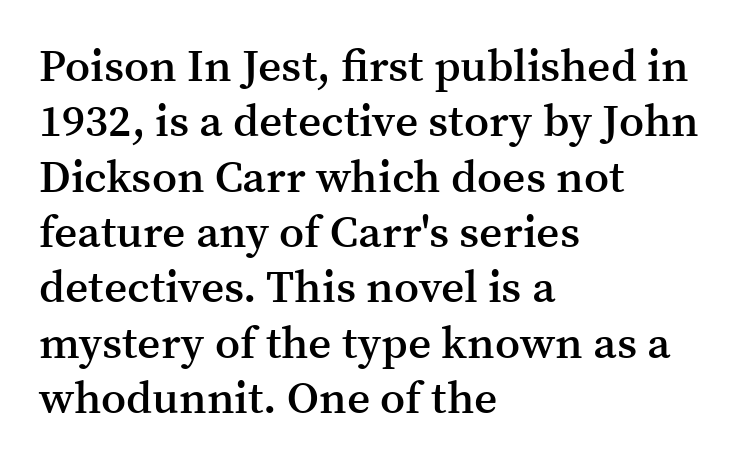
{"serif": "yes", "italic": "no", "bold": "semi", "weight": "semibold", "width": "normal", "stroke_contrast": "medium", "x_height": "medium", "monospaced": "no", "underline": "no", "align": "left", "line_spacing_ratio": 1.23, "letter_spacing": "normal", "letter_spacing_em": 0.0, "glyph_px": 45}
